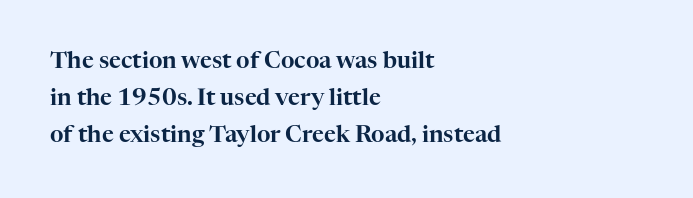
Every character sits straight up, as roman type does. Where is the straight margin? On the left. The rendering uses a moderate line-height, typical for paragraphs. Just letters on the line, the space beneath them empty. Compared with typical body copy, the letter spacing here is the same.
